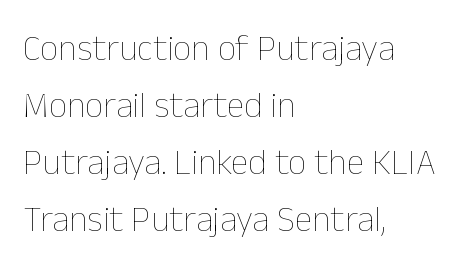
The image shows 36 px thin type, upright; set left-aligned, normal line spacing (1.58x), normal letter spacing, not underlined; low stroke contrast and a medium x-height.
